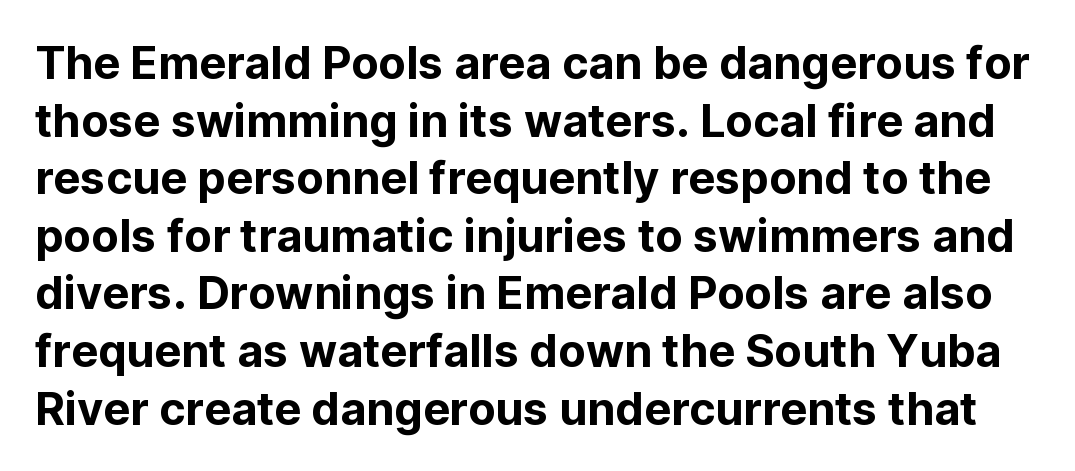
Q: Is the text italic (slanted)? A: No, it is upright.
Q: Is the typeface a serif or a sans-serif typeface? A: Sans-serif.
Q: Is the text underlined? A: No.
Q: Is the spacing between letters normal or unusually wide? A: Normal.
Q: Is the spacing between lines tight, normal or loose? A: Normal.
Q: Width (condensed, normal, or wide)? A: Normal.
Q: Stroke contrast? A: Low.
Q: x-height? A: Medium.
Q: Monospaced? A: No.
